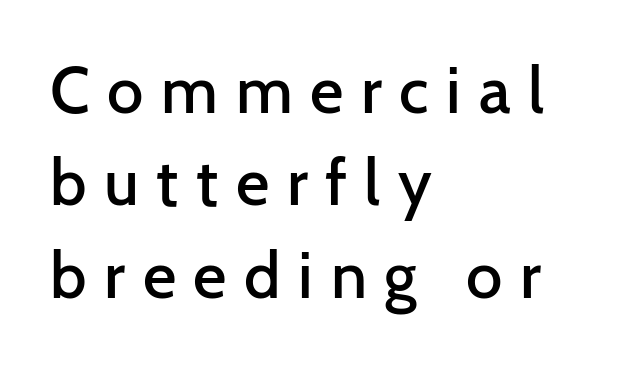
{"serif": "no", "italic": "no", "bold": "semi", "weight": "semibold", "width": "normal", "stroke_contrast": "low", "x_height": "medium", "monospaced": "no", "underline": "no", "align": "left", "line_spacing": "normal", "line_spacing_ratio": 1.42, "letter_spacing": "wide", "letter_spacing_em": 0.27, "glyph_px": 65}
